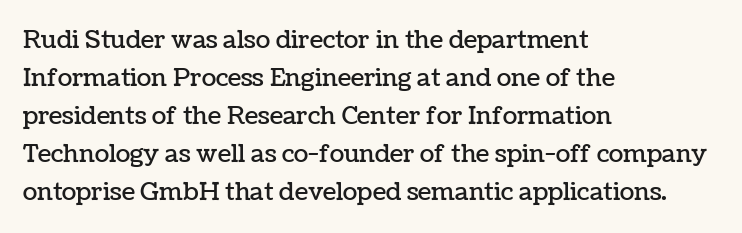
{"italic": "no", "underline": "no", "align": "left", "line_spacing": "normal", "line_spacing_ratio": 1.58, "letter_spacing": "normal", "letter_spacing_em": 0.0, "glyph_px": 24}
